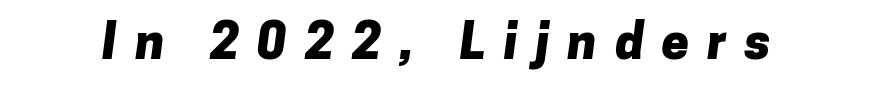
{"serif": "no", "bold": "yes", "weight": "heavy", "width": "normal", "stroke_contrast": "low", "x_height": "medium", "monospaced": "no", "underline": "no", "letter_spacing": "wide", "letter_spacing_em": 0.37, "glyph_px": 49}
